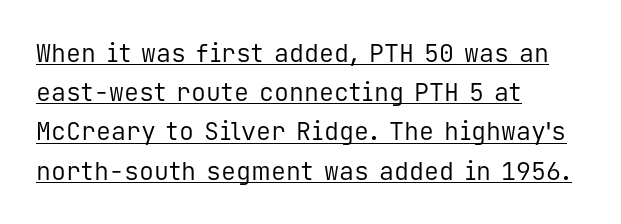
{"italic": "no", "bold": "no", "underline": "yes", "align": "left", "line_spacing": "normal", "line_spacing_ratio": 1.57, "letter_spacing": "normal", "letter_spacing_em": 0.0, "glyph_px": 25}
